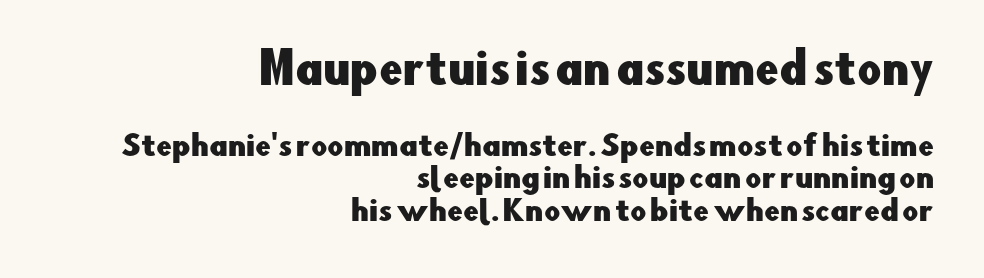
{"serif": "no", "italic": "no", "width": "normal", "stroke_contrast": "low", "x_height": "small", "monospaced": "no", "underline": "no", "align": "right", "line_spacing_ratio": 1.17, "letter_spacing": "normal", "letter_spacing_em": 0.0, "larger_block": "first", "size_ratio": 1.5, "glyph_px": 42}
